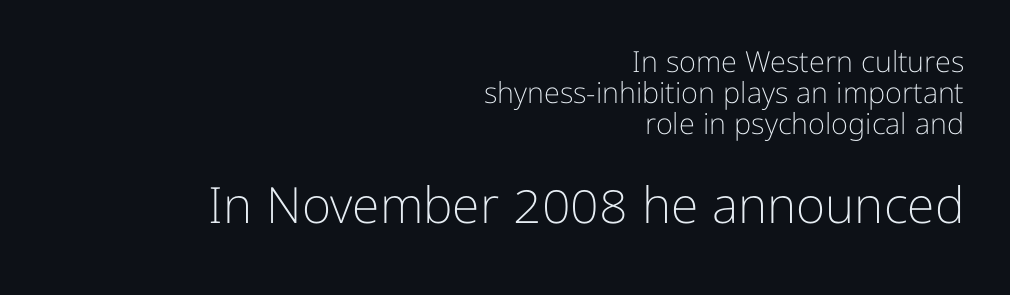
Q: Is the text bold? A: No.
Q: Is the text italic (slanted)? A: No, it is upright.
Q: Is the typeface a serif or a sans-serif typeface? A: Sans-serif.
Q: Is the text underlined? A: No.
Q: How is the paragraph aligned? A: Right-aligned.
Q: Is the spacing between letters normal or unusually wide? A: Normal.
Q: Is the spacing between lines tight, normal or loose? A: Tight.
Q: Which block of text is set in a larger size, the first (top) or the second (bottom)? A: The second (bottom) one.
Q: Width (condensed, normal, or wide)? A: Normal.
Q: Stroke contrast? A: Low.
Q: x-height? A: Medium.
Q: Monospaced? A: No.
